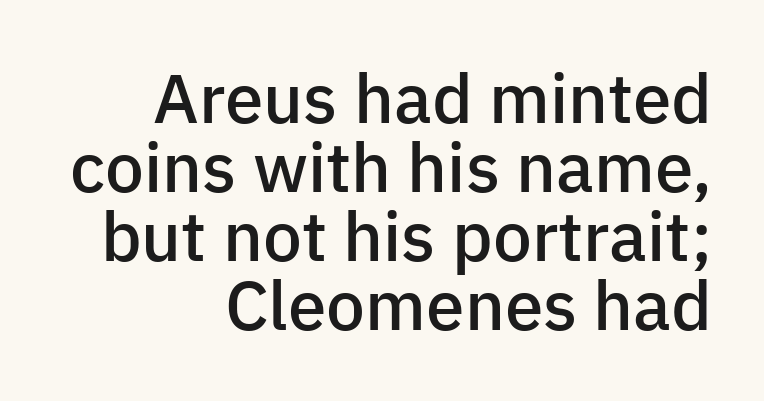
The image shows 69 px semibold sans-serif type, upright; set right-aligned, tight line spacing (1.0x), normal letter spacing, not underlined; low stroke contrast and a medium x-height.
